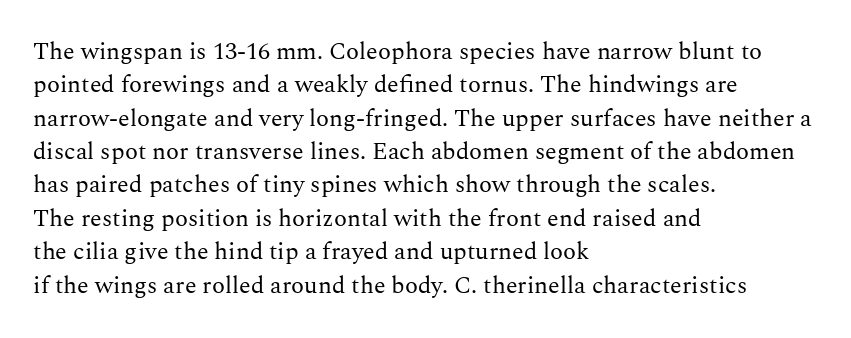
{"italic": "no", "bold": "no", "underline": "no", "align": "left", "line_spacing": "normal", "line_spacing_ratio": 1.39, "letter_spacing": "normal", "letter_spacing_em": 0.0, "glyph_px": 24}
